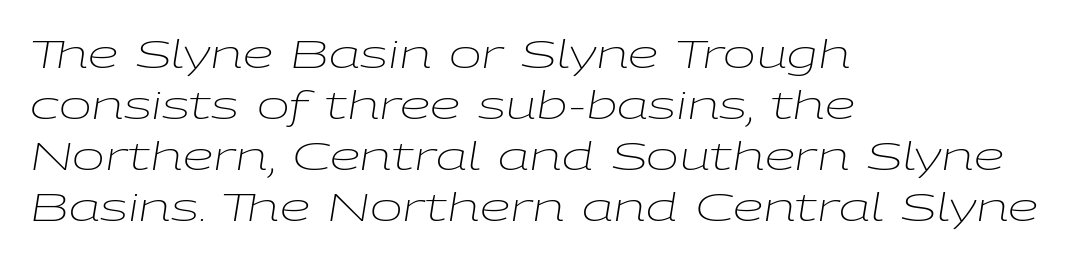
Q: Is the text bold? A: No.
Q: Is the text italic (slanted)? A: Yes, it leans right by about 9 degrees.
Q: Is the text underlined? A: No.
Q: How is the paragraph aligned? A: Left-aligned.
Q: Is the spacing between letters normal or unusually wide? A: Normal.
Q: Is the spacing between lines tight, normal or loose? A: Normal.
Q: Width (condensed, normal, or wide)? A: Wide.
Q: Stroke contrast? A: Low.
Q: x-height? A: Medium.
Q: Monospaced? A: No.
